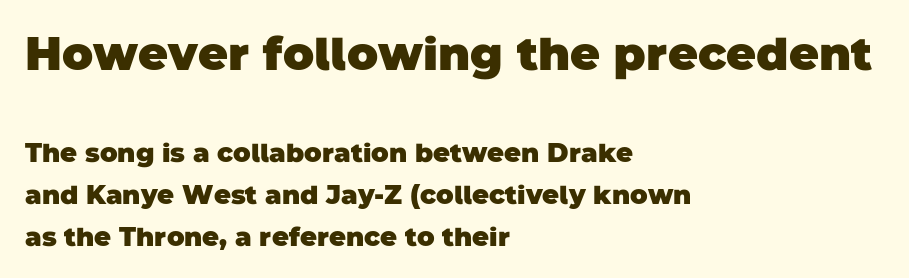
{"serif": "no", "bold": "yes", "weight": "heavy", "width": "normal", "stroke_contrast": "low", "x_height": "large", "monospaced": "no", "underline": "no", "align": "left", "line_spacing": "normal", "line_spacing_ratio": 1.61, "letter_spacing": "normal", "letter_spacing_em": 0.0, "larger_block": "first", "size_ratio": 1.77, "glyph_px": 46}
